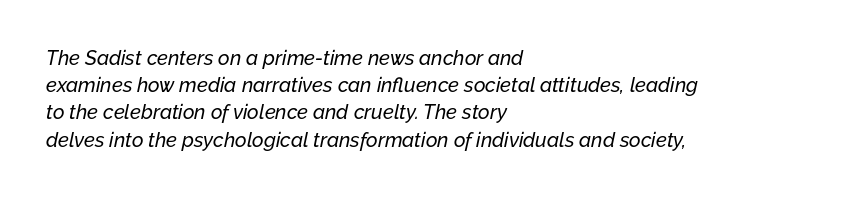
The image shows 20 px text type, italic (leaning right); set left-aligned, normal line spacing (1.36x), normal letter spacing, not underlined.
